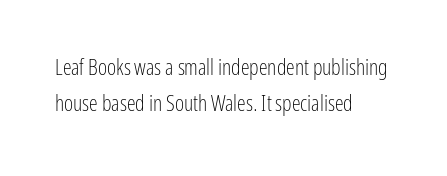
{"italic": "no", "bold": "no", "underline": "no", "align": "left", "line_spacing": "normal", "line_spacing_ratio": 1.64, "letter_spacing": "normal", "letter_spacing_em": 0.0, "glyph_px": 22}
